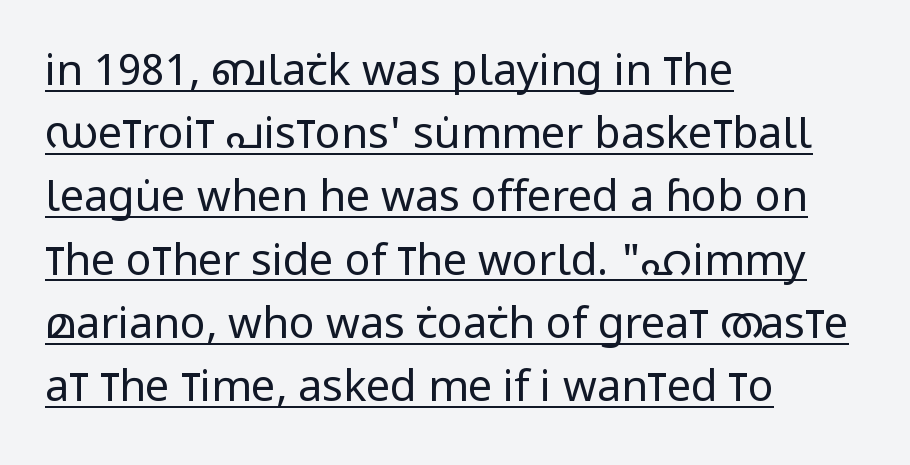
The image shows 43 px regular-weight, condensed sans-serif type, upright; set left-aligned, normal line spacing (1.47x), normal letter spacing, underlined; low stroke contrast and a large x-height.
